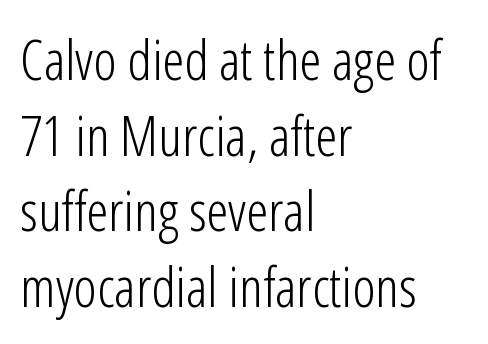
The image shows 56 px light, condensed sans-serif type, upright; set left-aligned, normal line spacing (1.35x), normal letter spacing, not underlined; low stroke contrast and a medium x-height.
